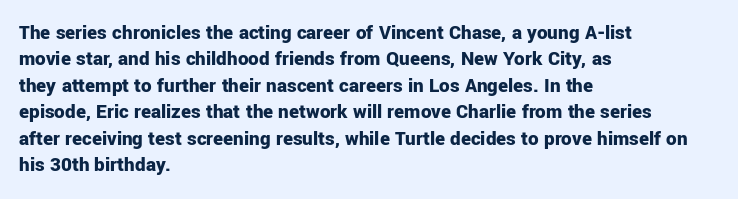
What weight is shown? A full bold with thick strokes. The lettering holds an erect, upright posture throughout. Plain, unruled lines of type. The rendering keeps characters at their native spacing. Leading: standard.
